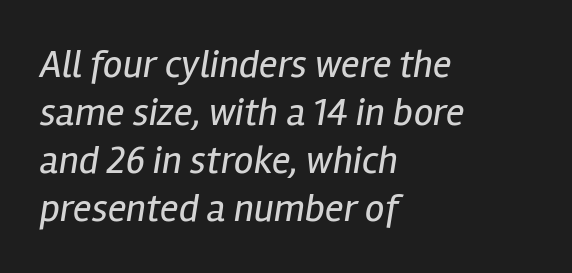
Q: Is the text bold? A: No.
Q: Is the text italic (slanted)? A: Yes, it leans right by about 12 degrees.
Q: Is the text underlined? A: No.
Q: How is the paragraph aligned? A: Left-aligned.
Q: Is the spacing between letters normal or unusually wide? A: Normal.
Q: Width (condensed, normal, or wide)? A: Condensed.
Q: Stroke contrast? A: Low.
Q: x-height? A: Medium.
Q: Monospaced? A: No.
